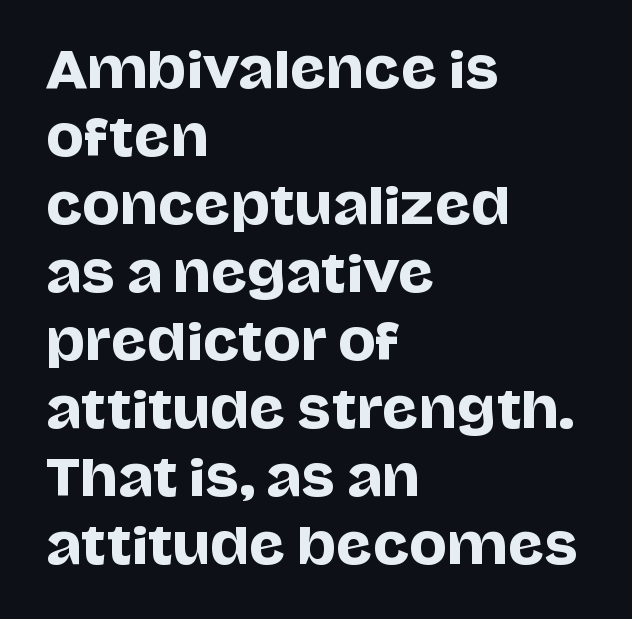
The ragged edge is on the right, which tells us the setting is flush left. In terms of letterform style, serifs are entirely absent. Each word holds together tightly as a unit, with standard inter-letter gaps. The rendering uses natural spacing where letterforms have individual widths.
